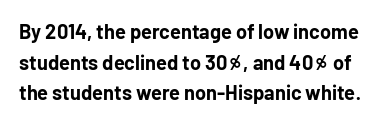
The image shows 20 px bold type, upright; set normal line spacing (1.53x), normal letter spacing, not underlined.
